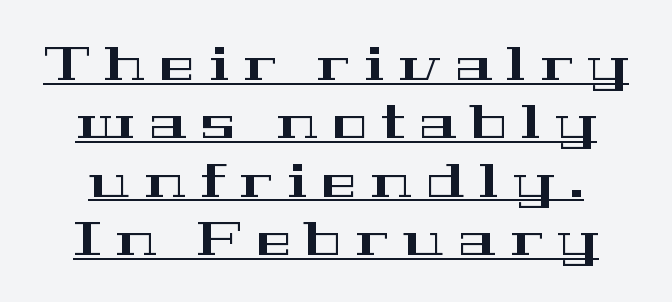
The image shows 47 px wide serif type, upright; set line spacing 1.24x, unusually wide letter spacing (+0.31 em), underlined; high stroke contrast and a medium x-height.
